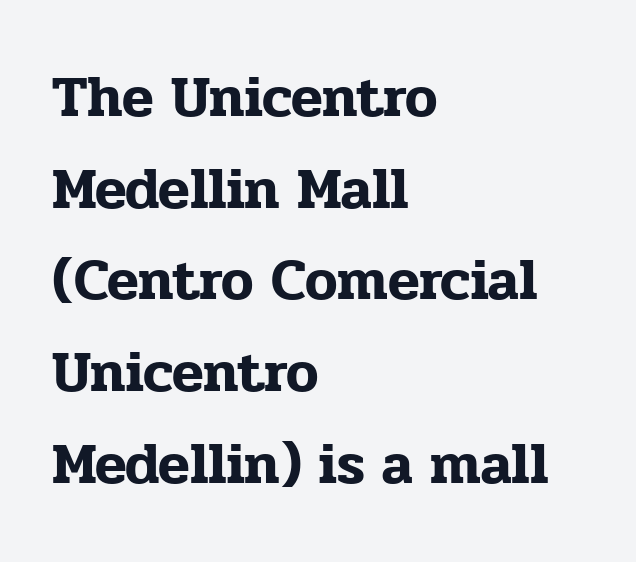
{"serif": "yes", "italic": "no", "width": "normal", "stroke_contrast": "low", "x_height": "medium", "monospaced": "no", "underline": "no", "align": "left", "line_spacing": "normal", "line_spacing_ratio": 1.58, "letter_spacing": "normal", "letter_spacing_em": 0.0, "glyph_px": 58}
